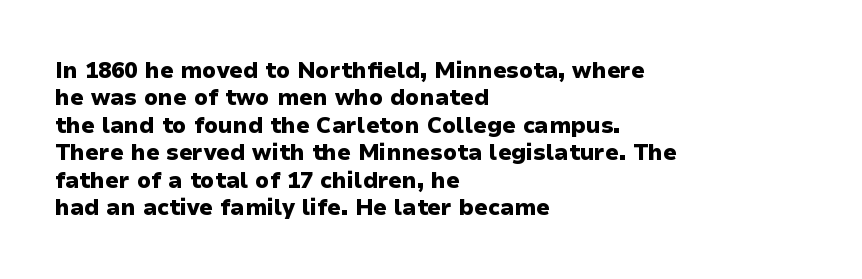
Q: Is the text bold? A: Yes.
Q: Is the text italic (slanted)? A: No, it is upright.
Q: Is the text underlined? A: No.
Q: How is the paragraph aligned? A: Left-aligned.
Q: Is the spacing between letters normal or unusually wide? A: Normal.
Q: Is the spacing between lines tight, normal or loose? A: Normal.
